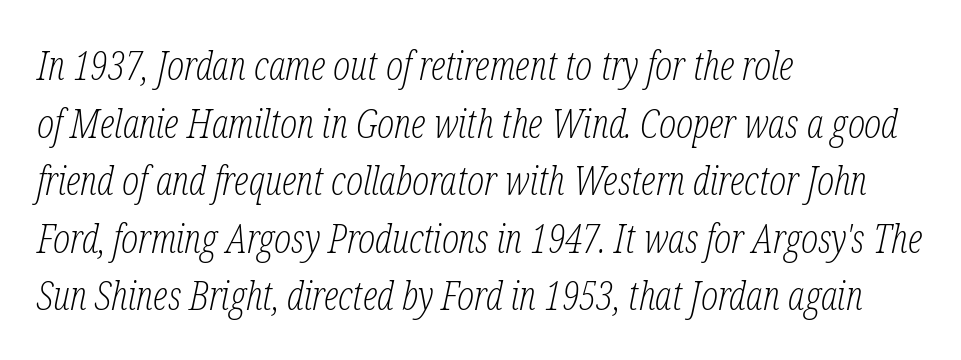
Q: Is the text bold? A: No.
Q: Is the text italic (slanted)? A: Yes, it leans right by about 12 degrees.
Q: Is the typeface a serif or a sans-serif typeface? A: Serif.
Q: Is the text underlined? A: No.
Q: How is the paragraph aligned? A: Left-aligned.
Q: Is the spacing between letters normal or unusually wide? A: Normal.
Q: Is the spacing between lines tight, normal or loose? A: Normal.
Q: Width (condensed, normal, or wide)? A: Condensed.
Q: Stroke contrast? A: Low.
Q: x-height? A: Medium.
Q: Monospaced? A: No.
